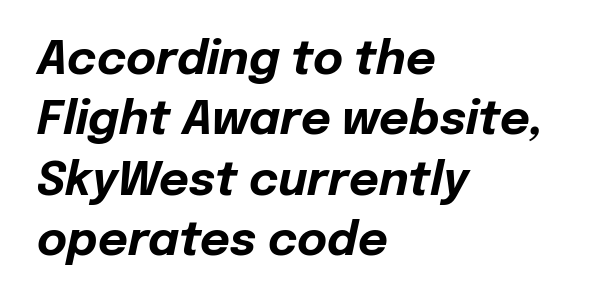
The image shows 46 px bold type, italic (leaning right); set left-aligned, normal line spacing (1.31x), normal letter spacing, not underlined; low stroke contrast and a medium x-height.
